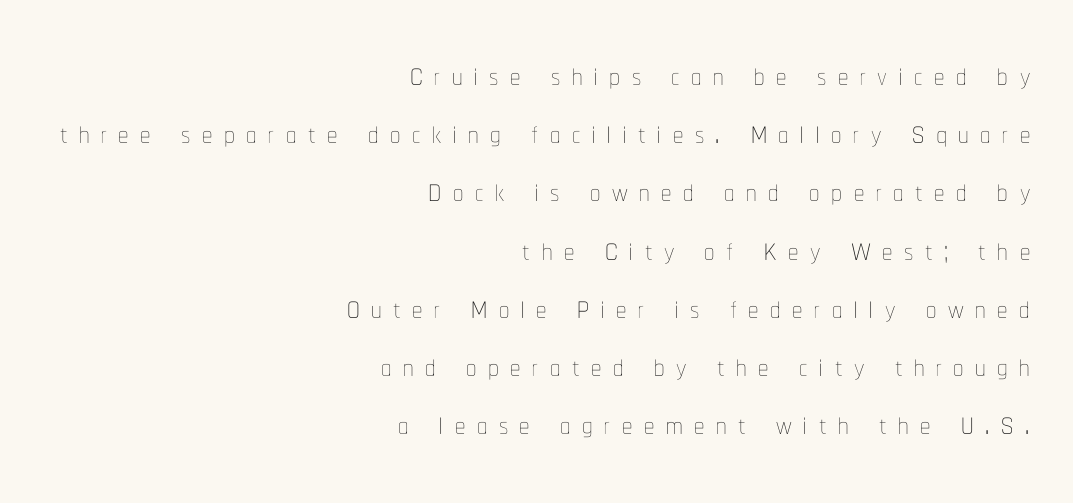
The image shows 41 px thin, condensed type, upright; set right-aligned, normal line spacing (1.42x), unusually wide letter spacing (+0.28 em), not underlined; low stroke contrast and a medium x-height.
